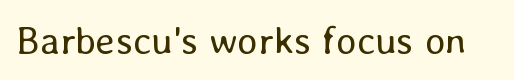
Glyph-to-glyph distance matches everyday printed text. Does the lettering tilt? It doesn't — this is upright. Words float on clear page, feet unadorned. Is this a fixed-width face? No — the glyphs have proportional, varying widths.
